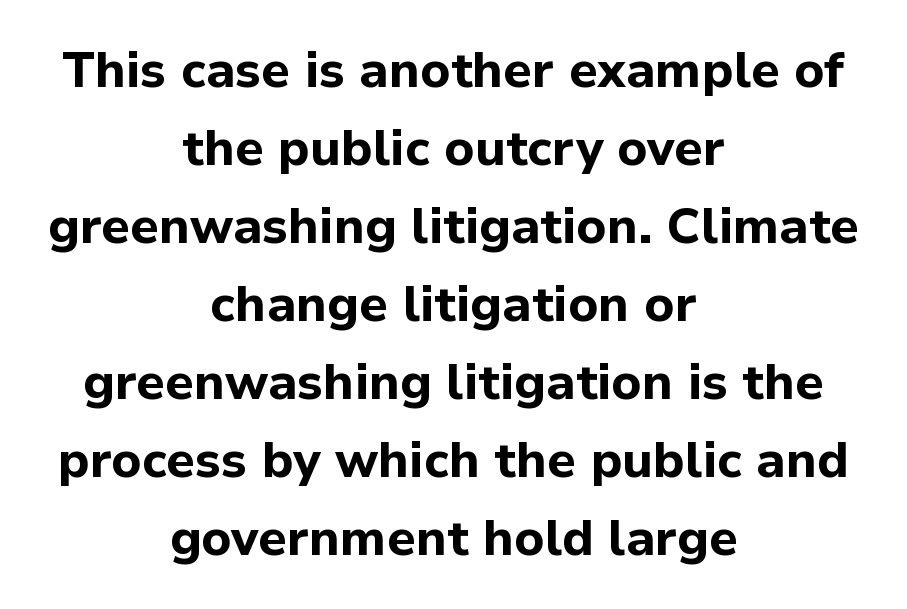
One glance says typical: line gaps are just what's usual. Does extra space separate the letters? No, they use regular spacing. The space directly below the letters is spotless. These lines are rendered in a variable-pitch font. The designer went with a sans here, leaving each stem footless. A full-strength bold gives these letters their thick strokes.
